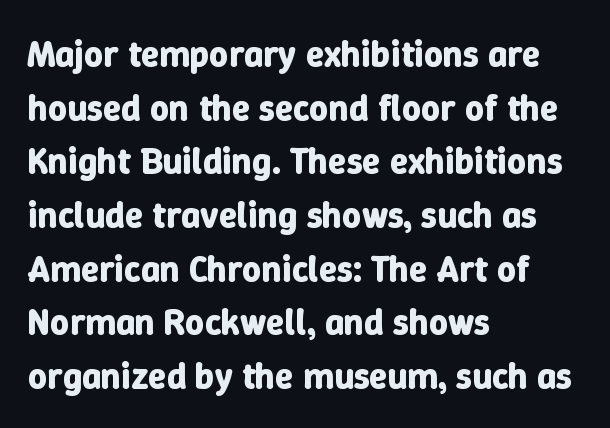
The image shows 37 px bold type, upright; set left-aligned, normal line spacing (1.45x), normal letter spacing, not underlined; low stroke contrast and a medium x-height.
